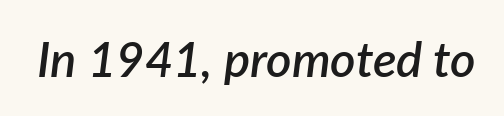
Look at the stroke-to-counter ratio: somewhat heavy, a semibold. Nobody drew a line under any word here. These lines are rendered in a variable-pitch font. Characters are canted at an angle relative to the baseline's perpendicular. Default kerning and tracking; the words read as compact shapes.
